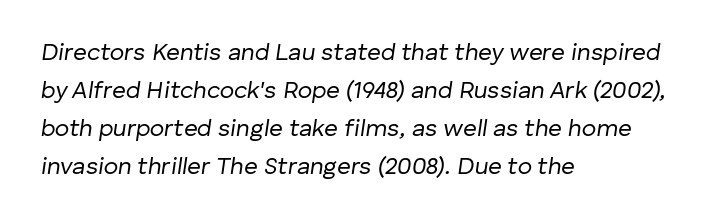
{"italic": "yes", "lean": "right", "slant_degrees": 8, "bold": "no", "underline": "no", "align": "left", "line_spacing": "normal", "line_spacing_ratio": 1.58, "letter_spacing": "normal", "letter_spacing_em": 0.0, "glyph_px": 24}
